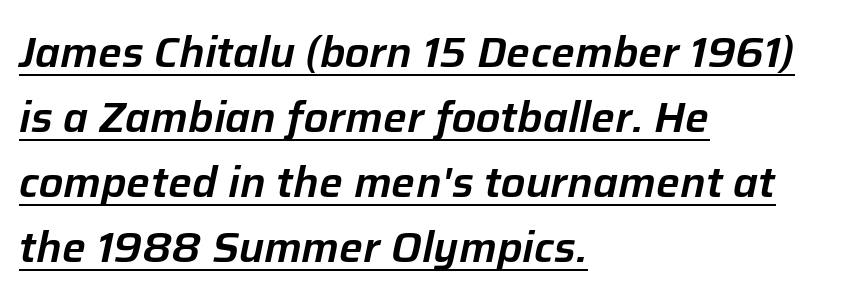
The image shows 42 px text type, italic (leaning right); set left-aligned, normal line spacing (1.55x), normal letter spacing, underlined; low stroke contrast and a medium x-height.
